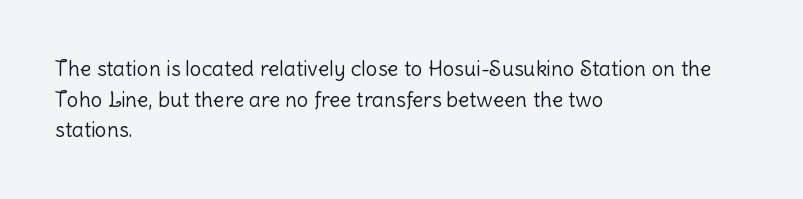
The image shows 21 px text type, upright; set left-aligned, normal line spacing (1.46x), normal letter spacing, not underlined.
